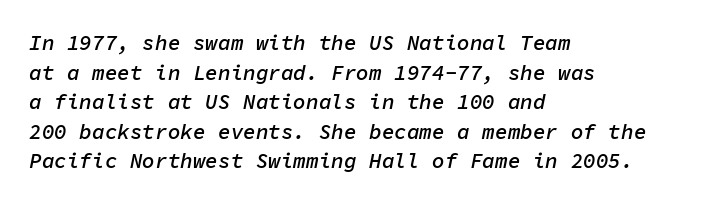
{"italic": "yes", "lean": "right", "slant_degrees": 11, "bold": "semi", "underline": "no", "align": "left", "line_spacing": "normal", "line_spacing_ratio": 1.41, "letter_spacing": "normal", "letter_spacing_em": 0.0, "glyph_px": 21}
